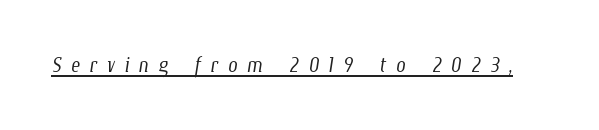
The image shows 28 px light, condensed type; set unusually wide letter spacing (+0.33 em), underlined; low stroke contrast and a medium x-height.
